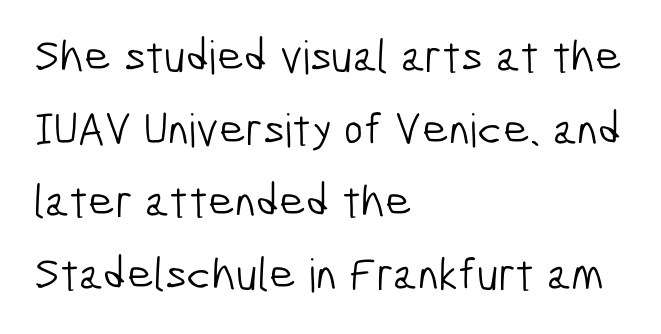
{"serif": "no", "bold": "no", "weight": "light", "width": "condensed", "stroke_contrast": "low", "x_height": "medium", "monospaced": "no", "underline": "no", "align": "left", "line_spacing": "normal", "line_spacing_ratio": 1.58, "letter_spacing": "normal", "letter_spacing_em": 0.0, "glyph_px": 46}
